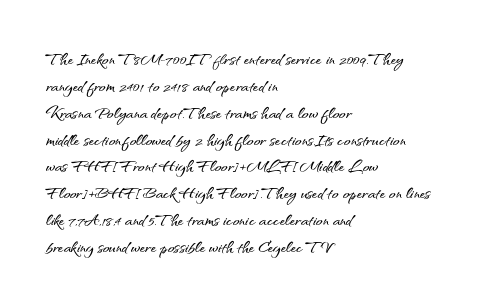
The image shows 22 px text type; set left-aligned, line spacing 1.22x, normal letter spacing, not underlined.
